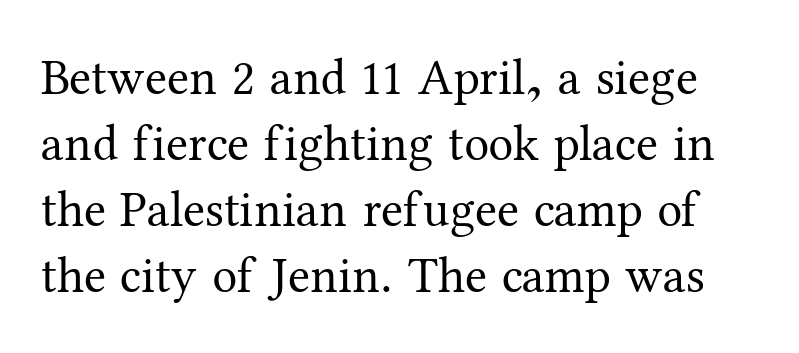
Q: Is the text bold? A: No.
Q: Is the text italic (slanted)? A: No, it is upright.
Q: Is the typeface a serif or a sans-serif typeface? A: Serif.
Q: Is the text underlined? A: No.
Q: Is the spacing between letters normal or unusually wide? A: Normal.
Q: Is the spacing between lines tight, normal or loose? A: Normal.
Q: Width (condensed, normal, or wide)? A: Normal.
Q: Stroke contrast? A: Medium.
Q: x-height? A: Medium.
Q: Monospaced? A: No.
